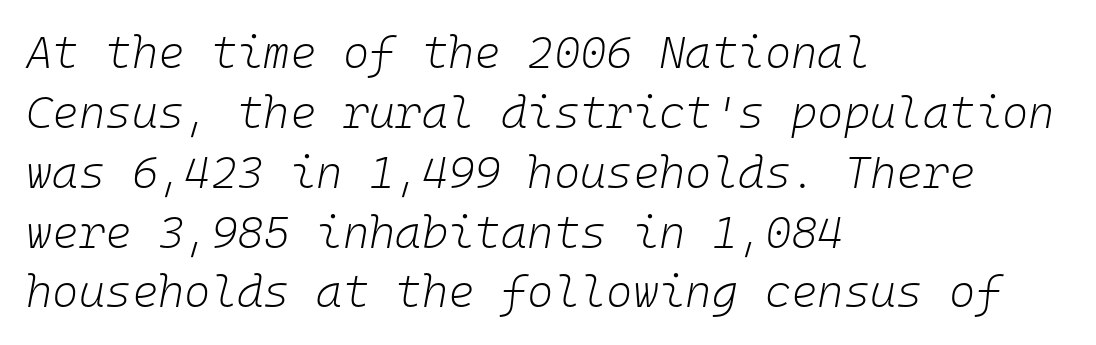
The image shows 45 px light type, italic (leaning right), monospaced; set left-aligned, normal line spacing (1.33x), normal letter spacing, not underlined; low stroke contrast and a medium x-height.
